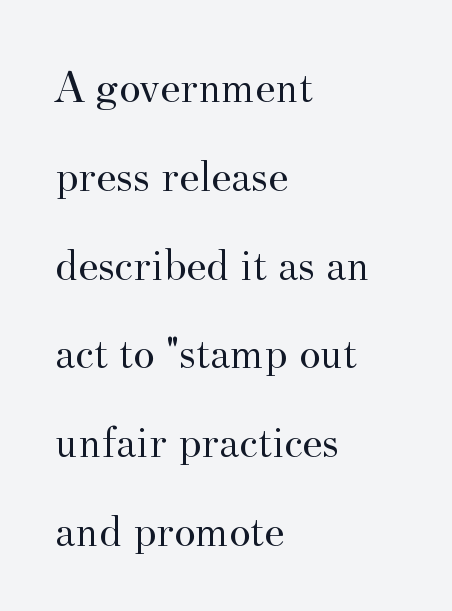
Each word holds together tightly as a unit, with standard inter-letter gaps. Type style note: has serifs. Character widths vary here, with narrow letters taking less room than wide ones. This is the regular roman posture of the typeface. The face looks like a standard text weight, possibly lighter. This sample is left-justified, so line endings fall wherever the words run out.
